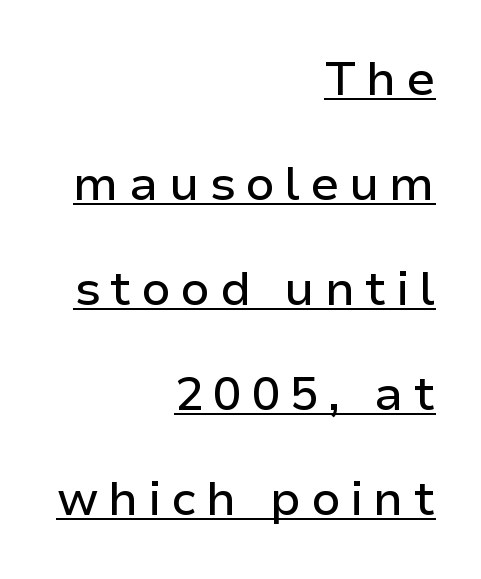
{"serif": "no", "italic": "no", "width": "normal", "stroke_contrast": "low", "x_height": "medium", "monospaced": "no", "underline": "yes", "align": "right", "line_spacing": "loose", "line_spacing_ratio": 2.19, "letter_spacing": "wide", "letter_spacing_em": 0.2, "glyph_px": 48}
